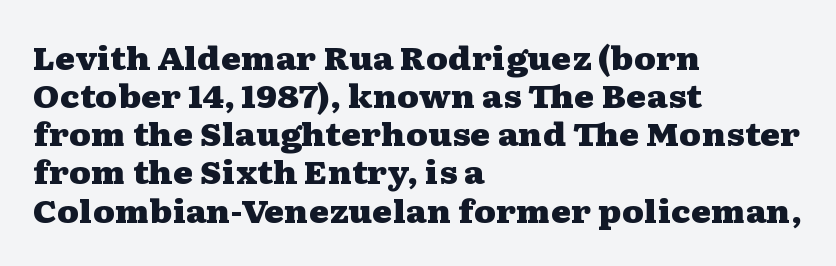
The image shows 31 px heavy, wide serif type, upright; set left-aligned, line spacing 1.23x, normal letter spacing, not underlined; medium stroke contrast and a medium x-height.
